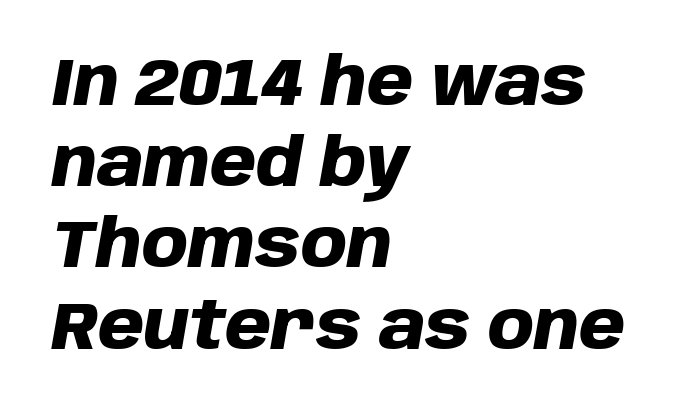
The image shows 66 px heavy type, italic (leaning right); set left-aligned, line spacing 1.23x, normal letter spacing, not underlined; low stroke contrast and a large x-height.
